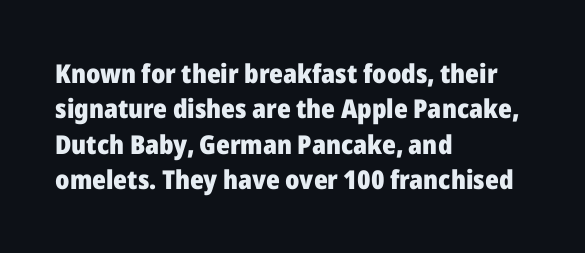
Normally led — the rows are evenly, conventionally spaced. A roman cut, with each character standing at attention. The gaps between neighbouring characters are ordinary and unremarkable. The words here are not underlined. Left-aligned paragraph, ragged on the right. The typesetting leans heavy: a genuine bold.
